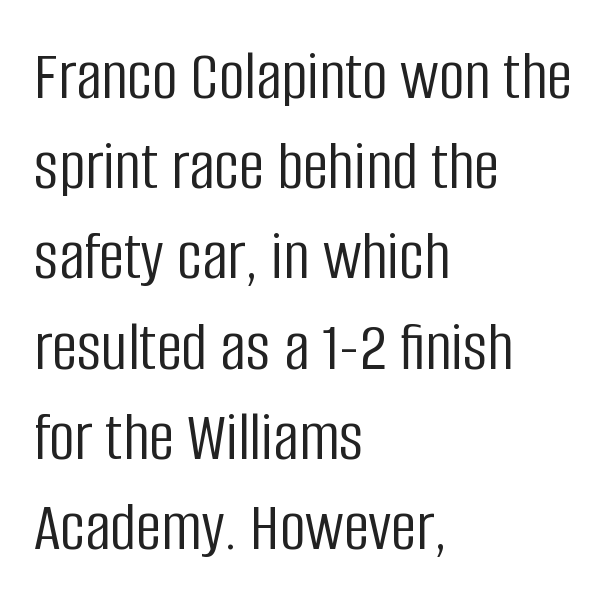
Do the characters align in a grid? No, the font is proportional. Tall strokes in this sample are plumb rather than angled. A normal amount of white space separates one row of letters from the next. The type is set solid horizontally, with unmodified tracking. Letterform terminals end flat and unadorned throughout the passage.
